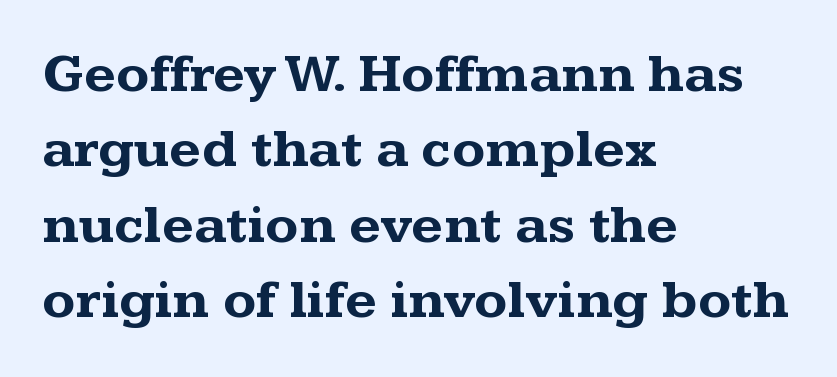
Q: Is the text bold? A: Yes.
Q: Is the text italic (slanted)? A: No, it is upright.
Q: Is the typeface a serif or a sans-serif typeface? A: Serif.
Q: Is the text underlined? A: No.
Q: How is the paragraph aligned? A: Left-aligned.
Q: Is the spacing between letters normal or unusually wide? A: Normal.
Q: Is the spacing between lines tight, normal or loose? A: Normal.
Q: Width (condensed, normal, or wide)? A: Wide.
Q: Stroke contrast? A: Medium.
Q: x-height? A: Medium.
Q: Monospaced? A: No.
